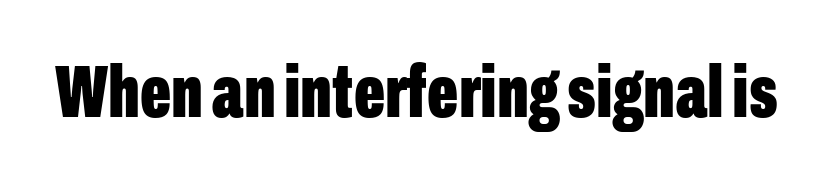
The passage shown is typed in a proportional face where columns would drift. Does extra space separate the letters? No, they use regular spacing. The passage shown is typeset with a sans-serif family. Notice how the stems are strictly vertical — no italics here. Letters rest on an invisible, unmarked baseline.
